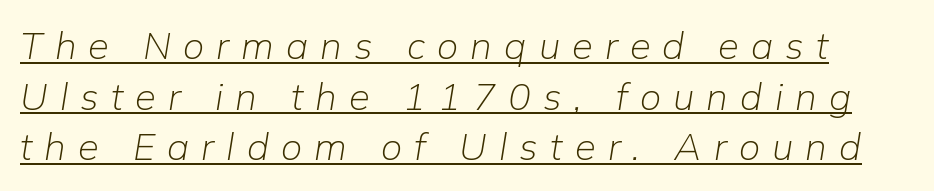
Students, observe: this is what conventionally led text looks like. Loose tracking; the words dissolve into strings of separated letters. The face looks like a standard text weight, possibly lighter. Underlined type.
